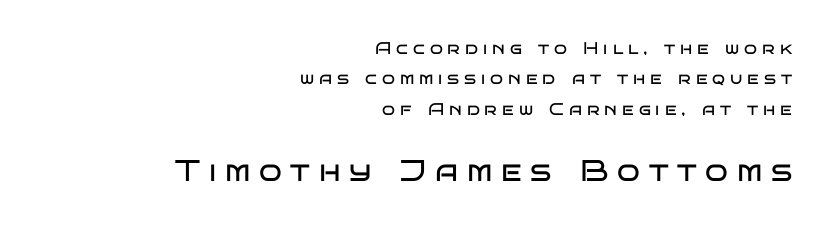
No word sits above an underline. The text block is weighted toward the right margin, trailing off unevenly leftward. No heavy texture on the line: the type isn't bold. The rendering uses natural spacing where letterforms have individual widths.
